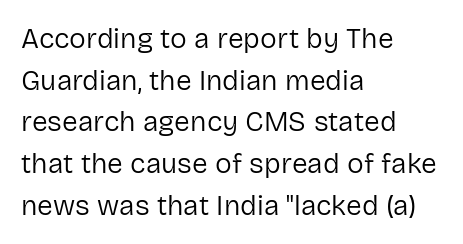
Clear beneath every line of the passage. The rows are spaced the way most documents space them. The tracking reads as untouched default to a designer's eye. The characters are drawn with everyday or finer stroke widths.
